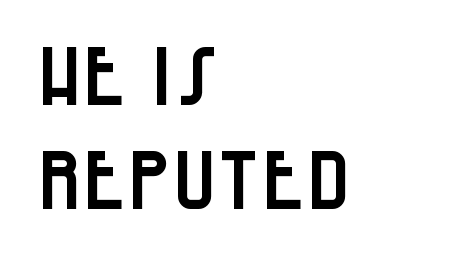
The image shows 80 px condensed sans-serif type, upright; set left-aligned, normal line spacing (1.3x), normal letter spacing, not underlined; low stroke contrast and a large x-height.
